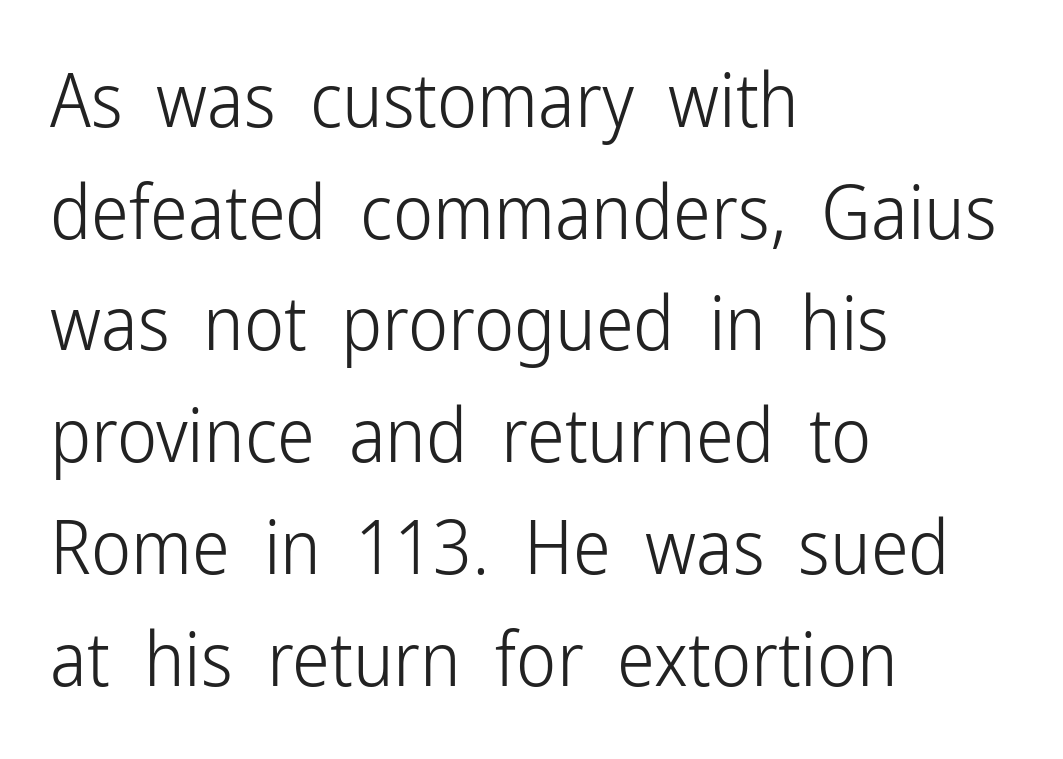
Q: Is the text bold? A: No.
Q: Is the text italic (slanted)? A: No, it is upright.
Q: Is the typeface a serif or a sans-serif typeface? A: Sans-serif.
Q: Is the text underlined? A: No.
Q: How is the paragraph aligned? A: Left-aligned.
Q: Is the spacing between letters normal or unusually wide? A: Normal.
Q: Is the spacing between lines tight, normal or loose? A: Normal.
Q: Width (condensed, normal, or wide)? A: Condensed.
Q: Stroke contrast? A: Low.
Q: x-height? A: Medium.
Q: Monospaced? A: No.
